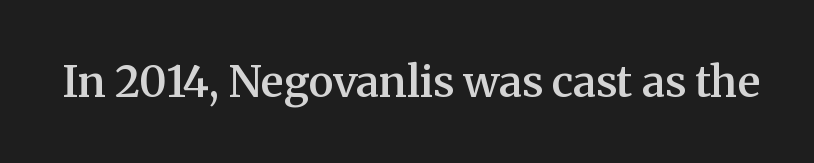
Q: Is the text bold? A: Semi-bold.
Q: Is the text italic (slanted)? A: No, it is upright.
Q: Is the typeface a serif or a sans-serif typeface? A: Serif.
Q: Is the text underlined? A: No.
Q: Is the spacing between letters normal or unusually wide? A: Normal.
Q: Width (condensed, normal, or wide)? A: Normal.
Q: Stroke contrast? A: Medium.
Q: x-height? A: Medium.
Q: Monospaced? A: No.
